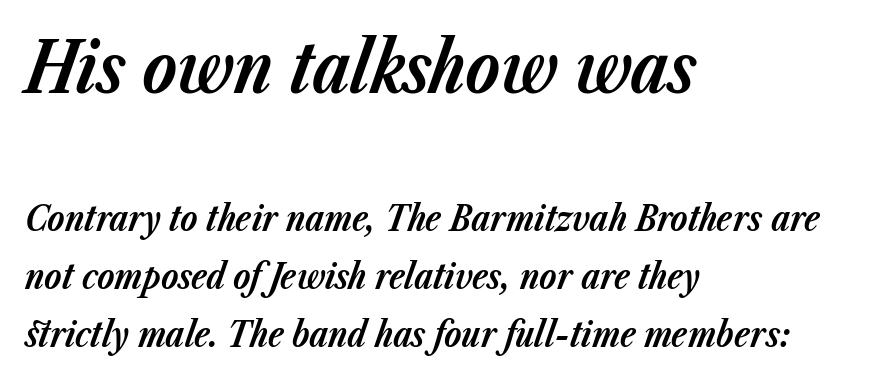
Q: Is the text bold? A: Yes.
Q: Is the text italic (slanted)? A: Yes, it leans right by about 23 degrees.
Q: Is the text underlined? A: No.
Q: How is the paragraph aligned? A: Left-aligned.
Q: Is the spacing between letters normal or unusually wide? A: Normal.
Q: Is the spacing between lines tight, normal or loose? A: Normal.
Q: Which block of text is set in a larger size, the first (top) or the second (bottom)? A: The first (top) one.
Q: Width (condensed, normal, or wide)? A: Normal.
Q: Stroke contrast? A: Low.
Q: x-height? A: Medium.
Q: Monospaced? A: No.
